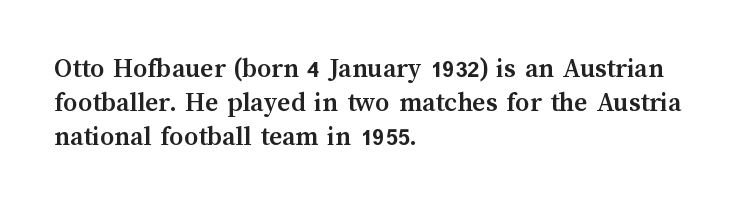
Q: Is the text bold? A: Yes.
Q: Is the text italic (slanted)? A: No, it is upright.
Q: Is the text underlined? A: No.
Q: How is the paragraph aligned? A: Left-aligned.
Q: Is the spacing between letters normal or unusually wide? A: Normal.
Q: Width (condensed, normal, or wide)? A: Normal.
Q: Stroke contrast? A: Medium.
Q: x-height? A: Medium.
Q: Monospaced? A: No.
